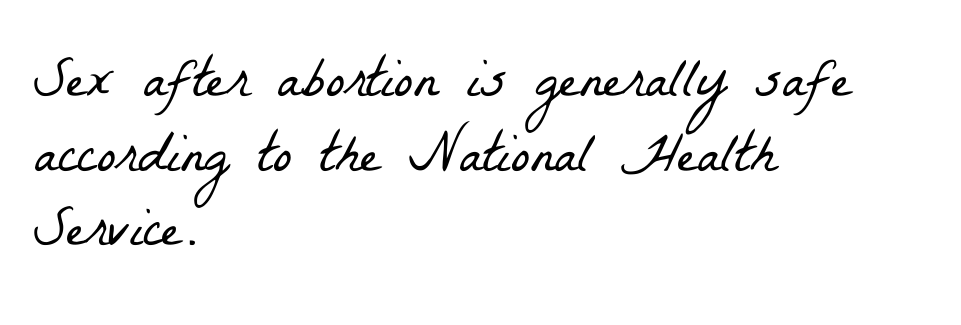
{"serif": "yes", "bold": "no", "weight": "light", "width": "condensed", "stroke_contrast": "low", "x_height": "medium", "monospaced": "no", "underline": "no", "align": "left", "line_spacing": "normal", "line_spacing_ratio": 1.31, "letter_spacing": "normal", "letter_spacing_em": 0.0, "glyph_px": 57}
